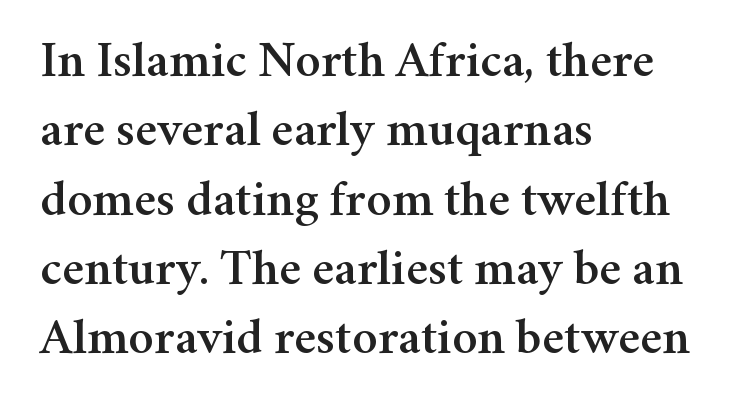
{"serif": "yes", "italic": "no", "width": "normal", "stroke_contrast": "medium", "x_height": "medium", "monospaced": "no", "underline": "no", "align": "left", "line_spacing": "normal", "line_spacing_ratio": 1.36, "letter_spacing": "normal", "letter_spacing_em": 0.0, "glyph_px": 51}
